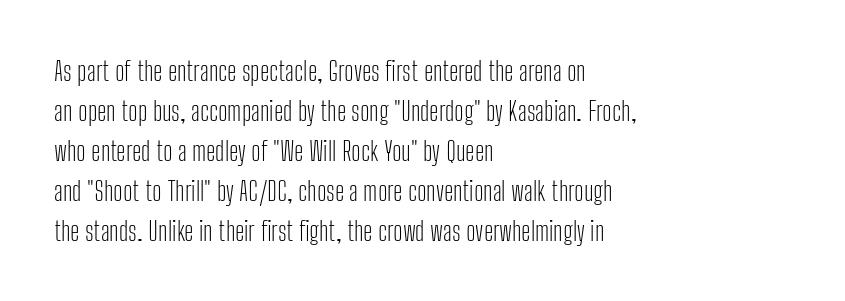
Italic: no, the glyphs are upright roman. Observe the ordinary spacing: letters are neighbours, not strangers. Line spacing here is normal. The zone under the glyphs is completely vacant. These lines stack with their left ends in a neat column.
